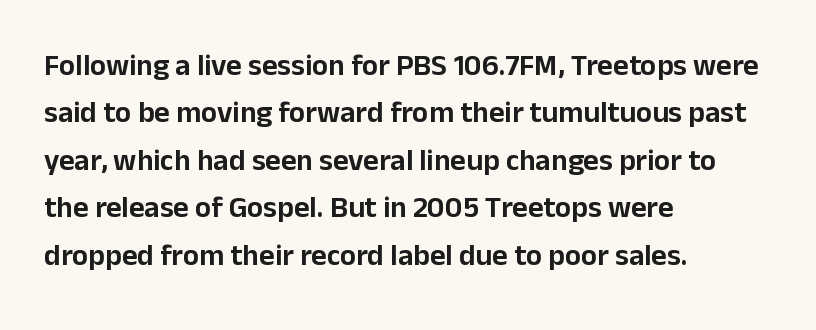
The image shows 30 px sans-serif type, upright; set left-aligned, normal line spacing (1.58x), normal letter spacing, not underlined; low stroke contrast and a medium x-height.
